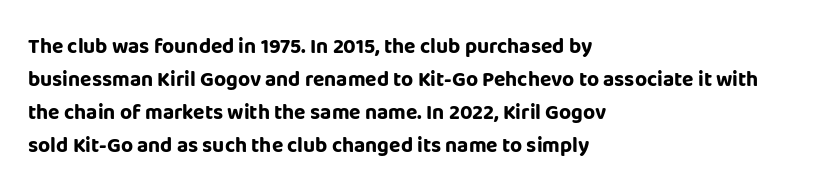
Q: Is the text bold? A: Yes.
Q: Is the text italic (slanted)? A: No, it is upright.
Q: Is the text underlined? A: No.
Q: How is the paragraph aligned? A: Left-aligned.
Q: Is the spacing between letters normal or unusually wide? A: Normal.
Q: Is the spacing between lines tight, normal or loose? A: Normal.
